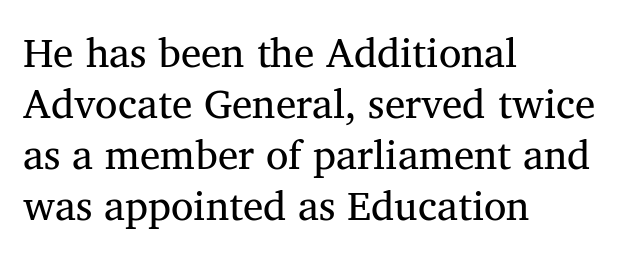
Q: Is the text bold? A: No.
Q: Is the text italic (slanted)? A: No, it is upright.
Q: Is the typeface a serif or a sans-serif typeface? A: Serif.
Q: Is the text underlined? A: No.
Q: How is the paragraph aligned? A: Left-aligned.
Q: Is the spacing between letters normal or unusually wide? A: Normal.
Q: Width (condensed, normal, or wide)? A: Normal.
Q: Stroke contrast? A: Medium.
Q: x-height? A: Medium.
Q: Monospaced? A: No.
